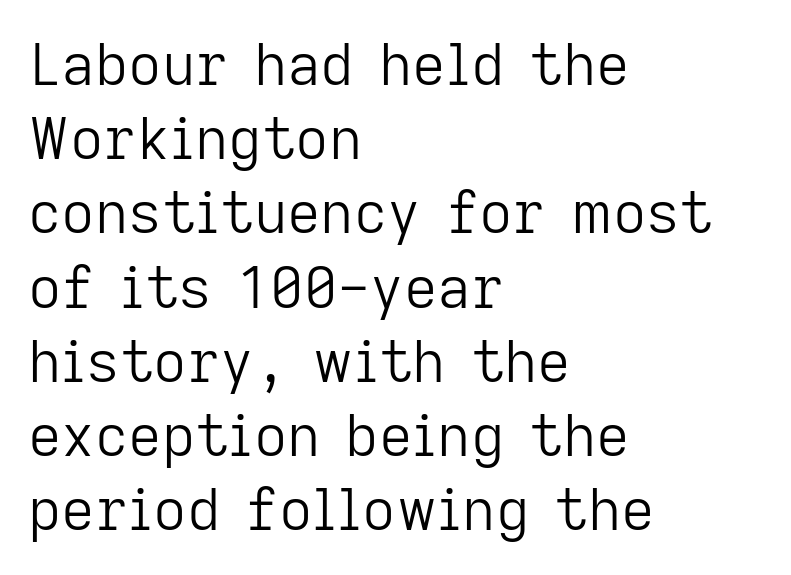
The image shows 58 px light sans-serif type, upright; set left-aligned, normal line spacing (1.28x), normal letter spacing, not underlined; low stroke contrast and a medium x-height.
